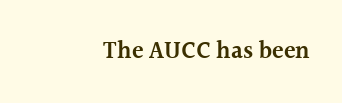
Words appear dense and cohesive because spacing is normal. Caption: multi-line text, flush right, ragged left. Upright lettering throughout. Letters rest on an invisible, unmarked baseline. The characters look somewhat weighty, a semibold short of true bold.
